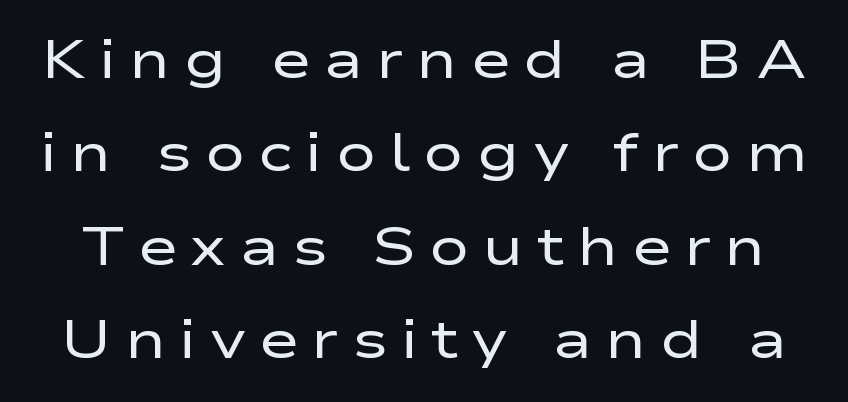
A typesetter would mark this as roman, not italic. The characters display no serif detailing; their extremities are plain. Do the characters align in a grid? No, the font is proportional. Stems here are at most as thick as an everyday book face. Beneath every word, the page is bare. Someone cranked the tracking dial way up on this one.
